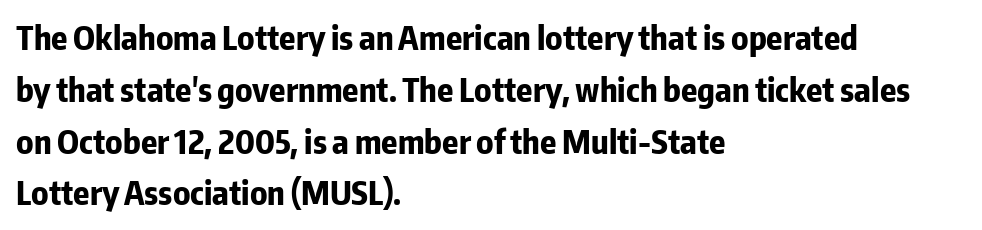
The image shows 33 px bold, condensed sans-serif type, upright; set left-aligned, normal line spacing (1.57x), normal letter spacing, not underlined; low stroke contrast and a medium x-height.
